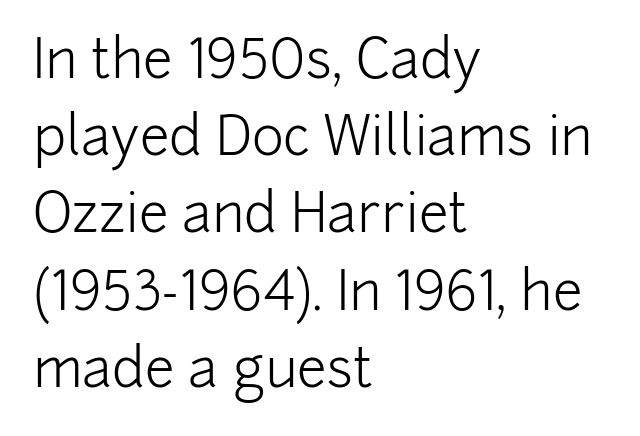
{"serif": "no", "italic": "no", "bold": "no", "weight": "light", "width": "normal", "stroke_contrast": "low", "x_height": "medium", "monospaced": "no", "underline": "no", "align": "left", "line_spacing": "normal", "line_spacing_ratio": 1.43, "letter_spacing": "normal", "letter_spacing_em": 0.0, "glyph_px": 54}
